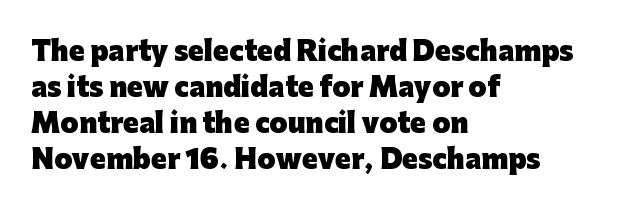
The image shows 26 px bold type, upright; set left-aligned, normal line spacing (1.39x), normal letter spacing, not underlined.
